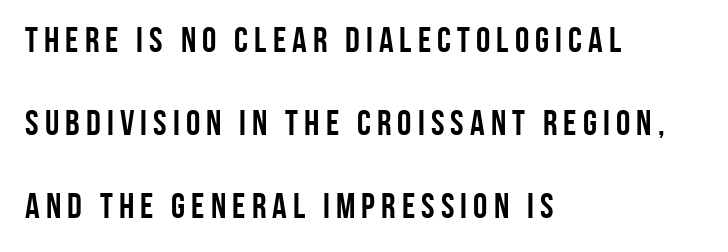
{"serif": "no", "italic": "no", "bold": "yes", "weight": "semibold", "width": "condensed", "stroke_contrast": "low", "x_height": "large", "monospaced": "no", "underline": "no", "align": "left", "line_spacing": "loose", "line_spacing_ratio": 2.3, "glyph_px": 36}
